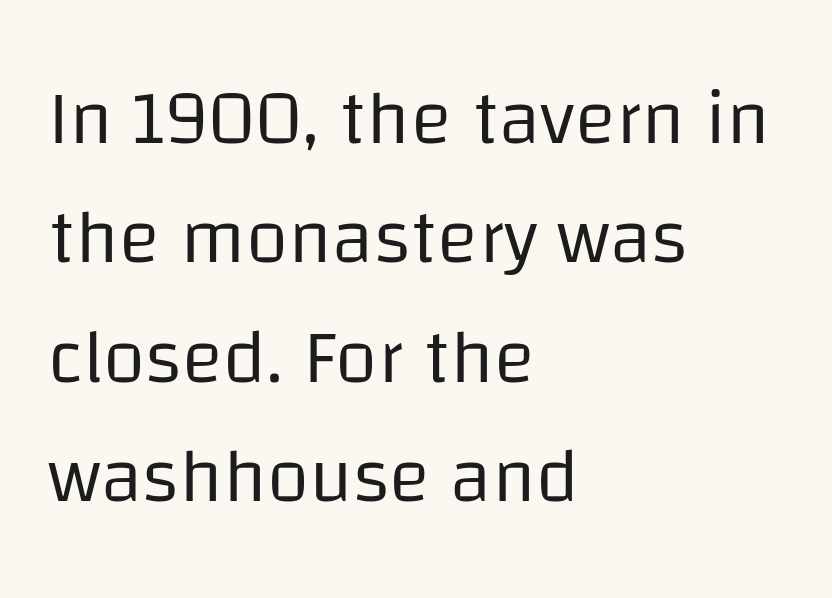
The passage shown is typeset with a sans-serif family. Think of a printed novel: that variable character pitch is what you see here. In CSS terms this would be text-align: left. You can tell it's not italic because the verticals are truly vertical. One glance says typical: line gaps are just what's usual.
